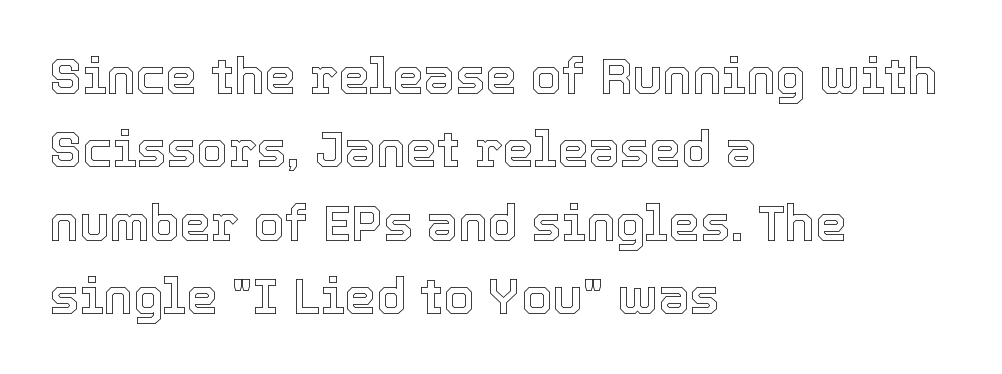
The image shows 50 px text type, upright; set left-aligned, normal line spacing (1.47x), normal letter spacing, not underlined; a medium x-height.
